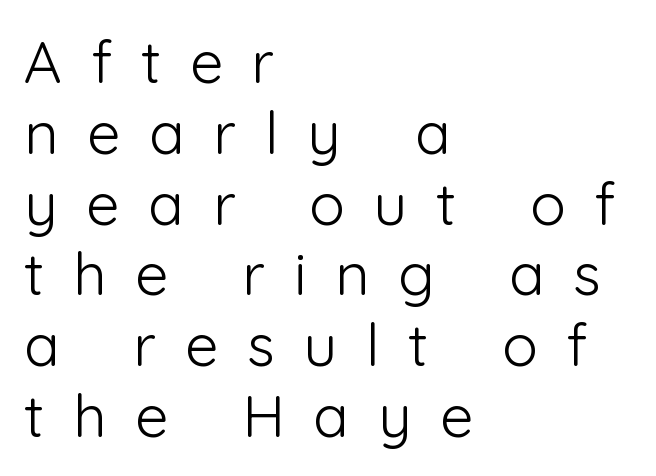
The passage shown is typed in a proportional face where columns would drift. The type family on display is of the sans-serif kind. You can tell it's not italic because the verticals are truly vertical. Bare-footed words on every line. Caption: expanded tracking, letters set apart. The typeface has the unassuming heft of standard copy or less.
